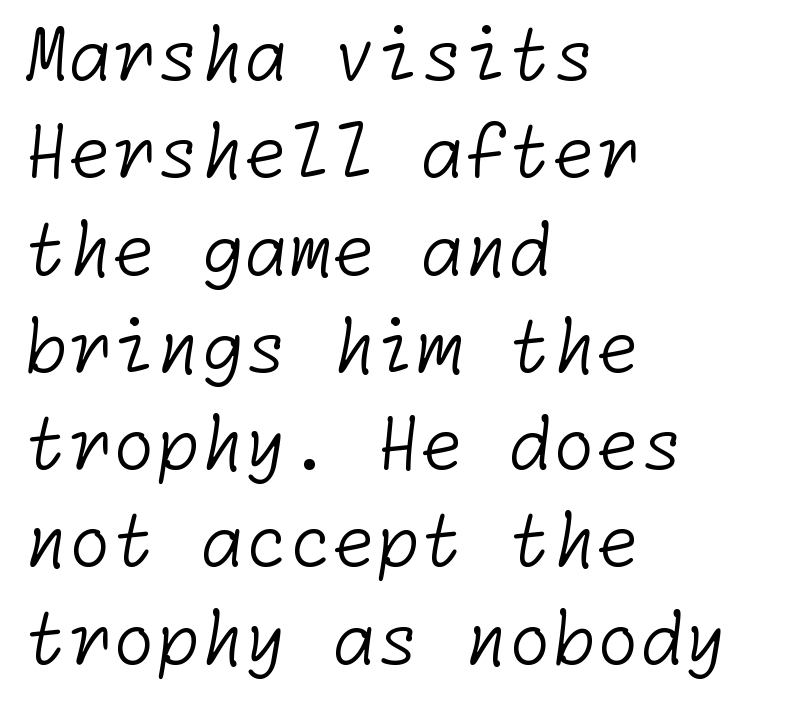
Horizontal alignment here is leftward, the default for most running prose. The line-height multiplier appears to be the usual default. Descender tails drop into unmarked territory. Each word holds together tightly as a unit, with standard inter-letter gaps. On a weight scale, this lands at 450 or below. Examine the stroke ends and you'll find no serifs.
